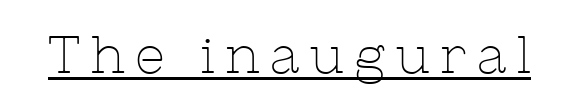
{"serif": "yes", "italic": "no", "bold": "no", "weight": "thin", "width": "normal", "stroke_contrast": "low", "x_height": "medium", "monospaced": "no", "underline": "yes", "letter_spacing": "wide", "letter_spacing_em": 0.2, "glyph_px": 52}
